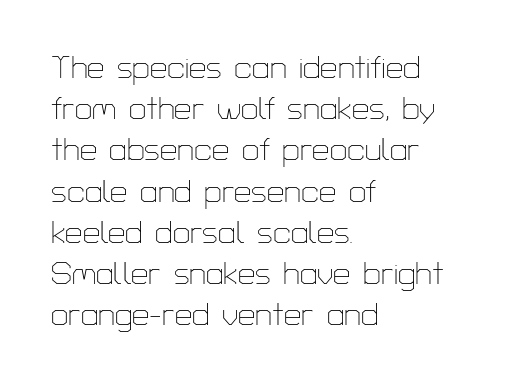
Typeset ragged right — the left edge is the straight one. Between one letter and the next there's only the usual sliver of space. The area under the type is left untouched. The rendering uses natural spacing where letterforms have individual widths. This is roman type, the default non-slanted kind. Students, observe: this is what conventionally led text looks like.
